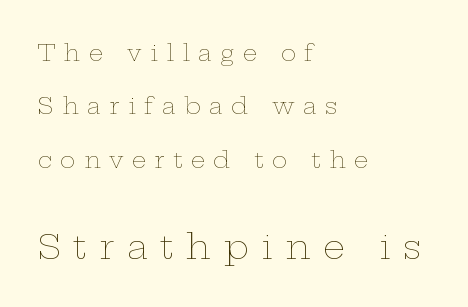
The vertical gap from one line to the next is large. The passage shown is typed in a proportional face where columns would drift. This sample is left-justified, so line endings fall wherever the words run out. Each word looks stretched out because of the extra space between its letters. Caption: face not bold, strokes unweighted.
